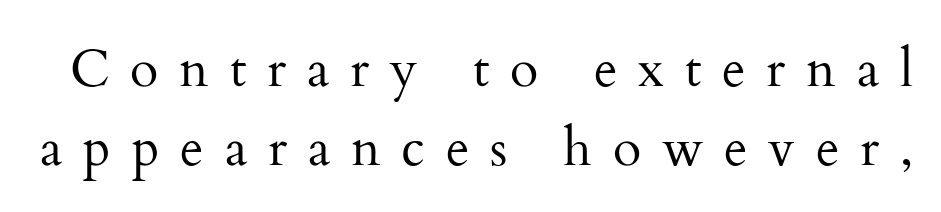
The image shows 52 px regular-weight serif type, upright; set normal line spacing (1.51x), unusually wide letter spacing (+0.4 em), not underlined; medium stroke contrast and a small x-height.
